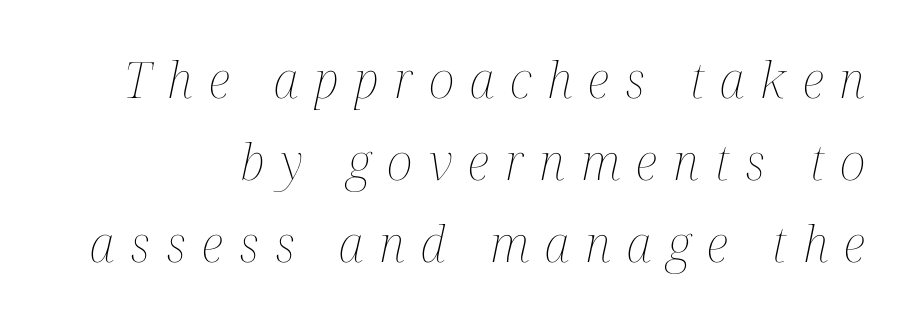
{"italic": "yes", "lean": "right", "slant_degrees": 12, "bold": "no", "weight": "thin", "width": "condensed", "stroke_contrast": "medium", "x_height": "medium", "monospaced": "no", "underline": "no", "line_spacing": "normal", "line_spacing_ratio": 1.64, "letter_spacing": "wide", "letter_spacing_em": 0.32, "glyph_px": 50}
